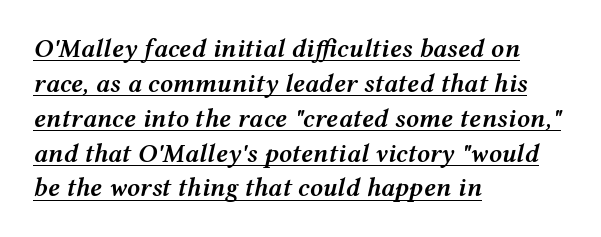
{"italic": "yes", "lean": "right", "slant_degrees": 12, "bold": "semi", "underline": "yes", "align": "left", "line_spacing": "normal", "line_spacing_ratio": 1.34, "letter_spacing": "normal", "letter_spacing_em": 0.0, "glyph_px": 26}
